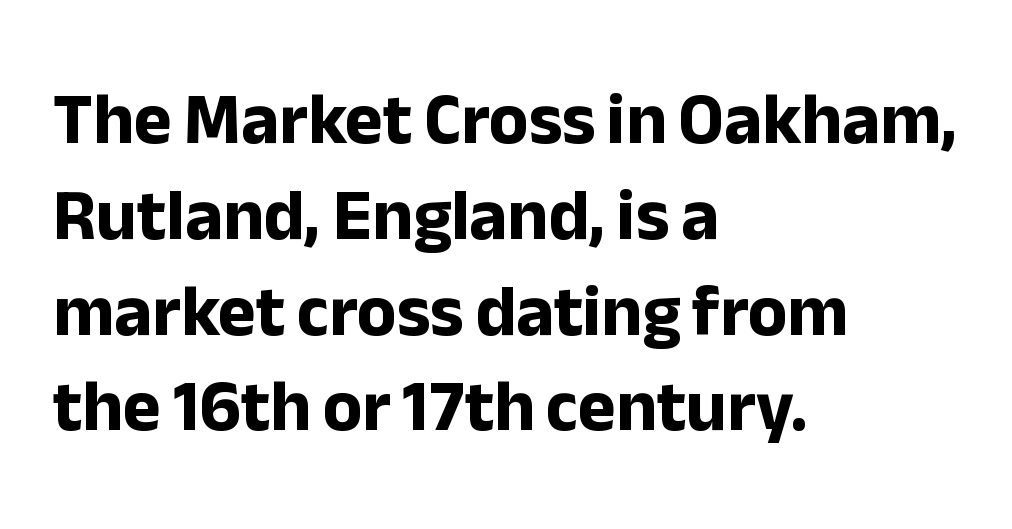
Visually the block forms a straight wall on the left and a jagged coastline on the right. Strokes here are thick enough to call this a true bold. The letters carry no serifs — their stems end cleanly without finishing strokes. A typesetter would call this leading conventional body-copy spacing. If you drew a line through each stem, it would be perfectly vertical.
